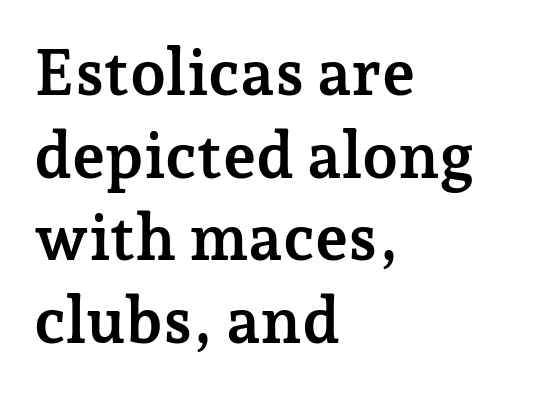
Does the lettering tilt? It doesn't — this is upright. Tracking here is standard; glyphs follow each other at the usual distance. Notice how the passage keeps a crisp vertical edge on the left only. Plain, unruled lines of type.
